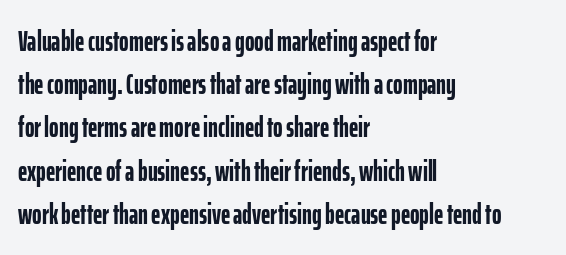
The image shows 29 px semibold, condensed sans-serif type, upright; set left-aligned, normal line spacing (1.49x), normal letter spacing, not underlined; low stroke contrast and a medium x-height.
